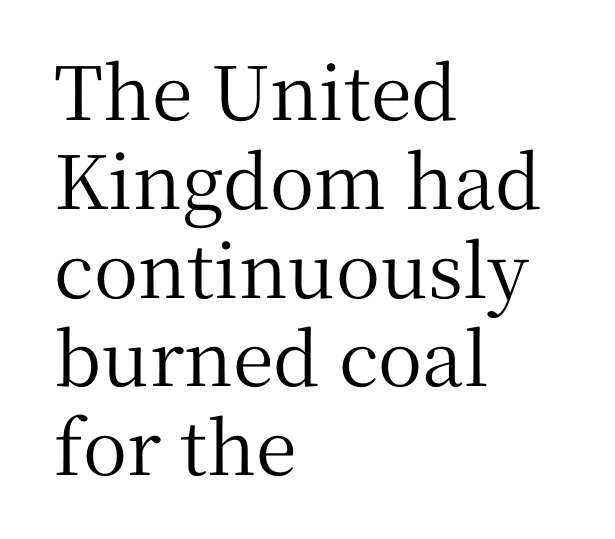
{"serif": "yes", "italic": "no", "width": "normal", "stroke_contrast": "medium", "x_height": "medium", "monospaced": "no", "underline": "no", "align": "left", "line_spacing_ratio": 1.2, "letter_spacing": "normal", "letter_spacing_em": 0.0, "glyph_px": 74}
